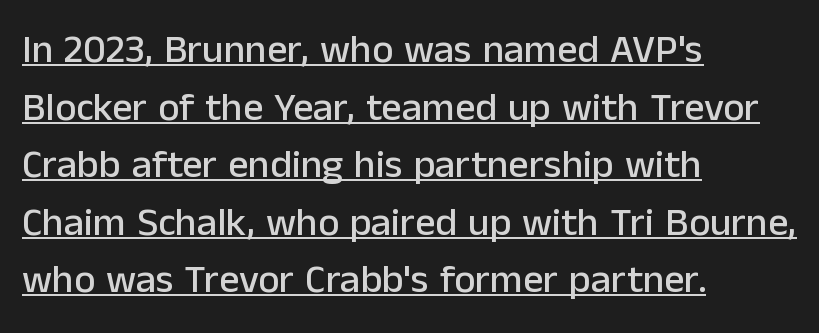
{"serif": "no", "italic": "no", "width": "normal", "stroke_contrast": "low", "x_height": "medium", "monospaced": "no", "underline": "yes", "align": "left", "line_spacing": "normal", "line_spacing_ratio": 1.44, "letter_spacing": "normal", "letter_spacing_em": 0.0, "glyph_px": 40}
